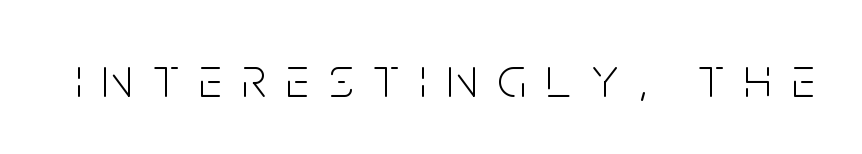
{"serif": "no", "italic": "no", "bold": "no", "weight": "light", "width": "condensed", "stroke_contrast": "low", "x_height": "large", "monospaced": "no", "underline": "no", "letter_spacing": "wide", "letter_spacing_em": 0.36, "glyph_px": 57}
